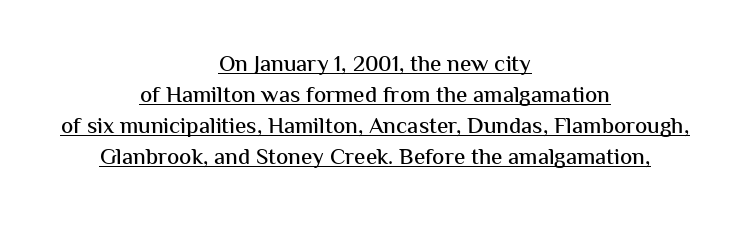
{"italic": "no", "underline": "yes", "align": "center", "line_spacing": "normal", "line_spacing_ratio": 1.35, "letter_spacing": "normal", "letter_spacing_em": 0.0, "glyph_px": 23}
